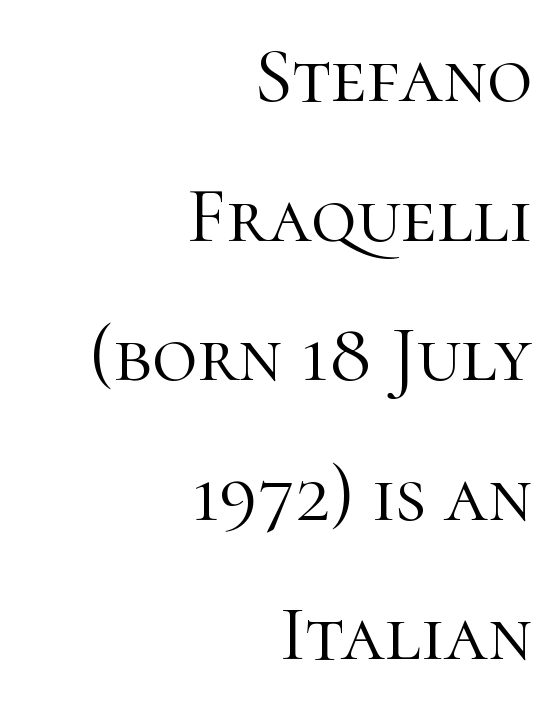
{"serif": "yes", "italic": "no", "bold": "no", "weight": "light", "width": "normal", "stroke_contrast": "high", "x_height": "medium", "monospaced": "no", "underline": "no", "align": "right", "line_spacing_ratio": 1.79, "letter_spacing": "normal", "letter_spacing_em": 0.0, "glyph_px": 78}
